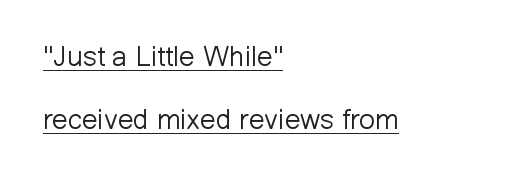
The image shows 28 px light sans-serif type, upright; set left-aligned, loose line spacing (2.24x), normal letter spacing, underlined; low stroke contrast and a medium x-height.
